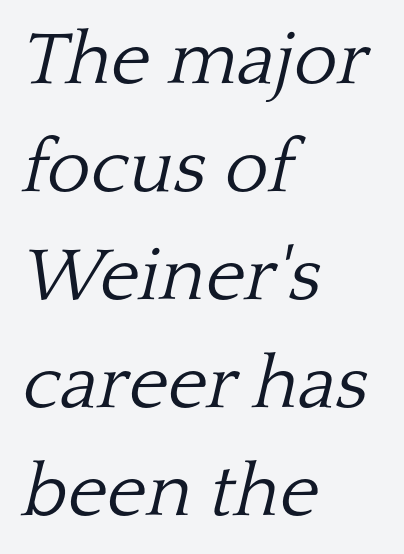
The image shows 75 px light serif type, italic (leaning right); set left-aligned, normal line spacing (1.44x), normal letter spacing, not underlined; low stroke contrast and a medium x-height.
